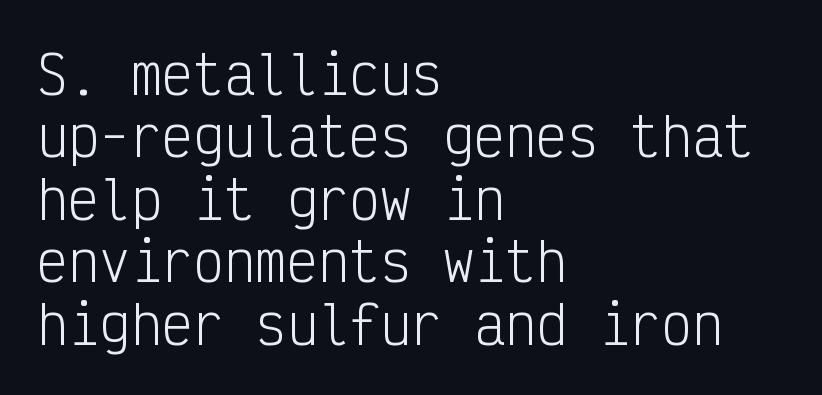
The image shows 52 px light, condensed sans-serif type, upright, monospaced; set left-aligned, line spacing 1.2x, normal letter spacing, not underlined; low stroke contrast and a medium x-height.
